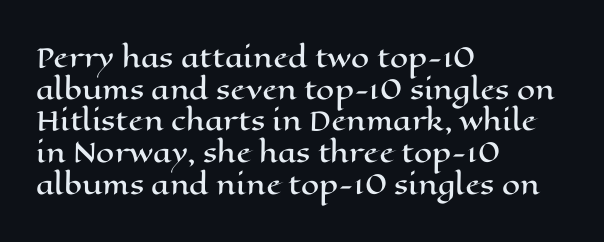
The image shows 26 px text type, upright; set left-aligned, line spacing 1.22x, normal letter spacing, not underlined.
